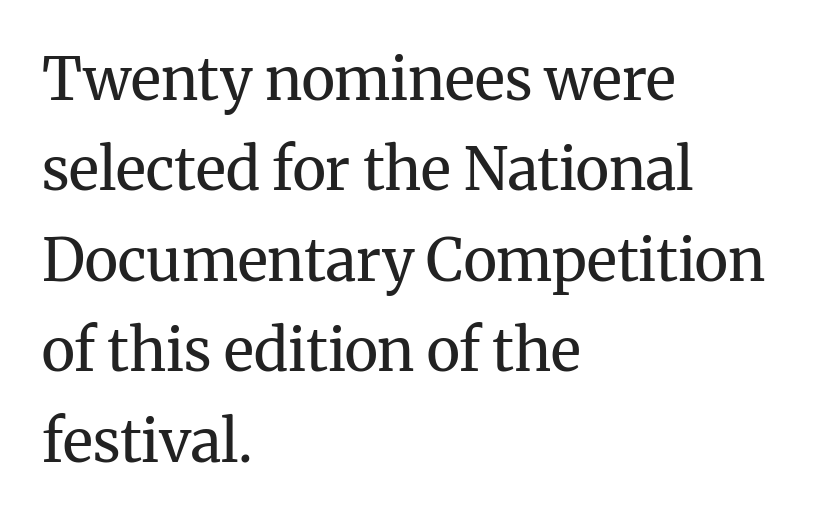
Q: Is the text bold? A: No.
Q: Is the text italic (slanted)? A: No, it is upright.
Q: Is the typeface a serif or a sans-serif typeface? A: Serif.
Q: Is the text underlined? A: No.
Q: How is the paragraph aligned? A: Left-aligned.
Q: Is the spacing between letters normal or unusually wide? A: Normal.
Q: Is the spacing between lines tight, normal or loose? A: Normal.
Q: Width (condensed, normal, or wide)? A: Normal.
Q: Stroke contrast? A: Medium.
Q: x-height? A: Medium.
Q: Monospaced? A: No.
